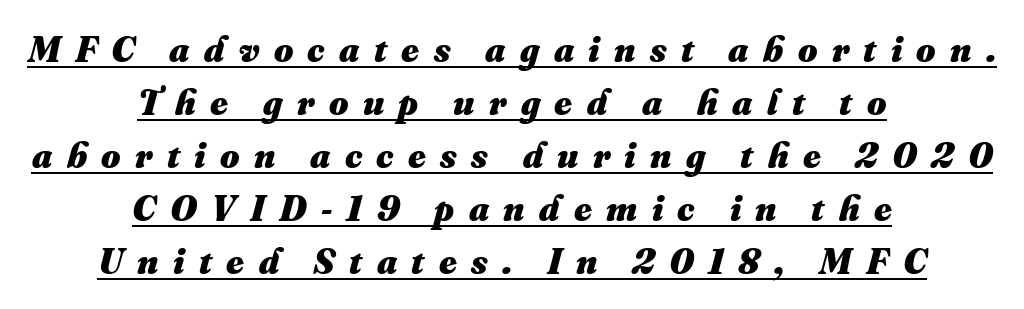
The typesetter chose a symmetrical, centered arrangement here. Leading: standard. Underlined type. Each glyph is drawn with heavy, bold strokes. Students, note that the glyphs here are deliberately spaced far apart. You could not count columns in this text — the font is proportionally spaced.
